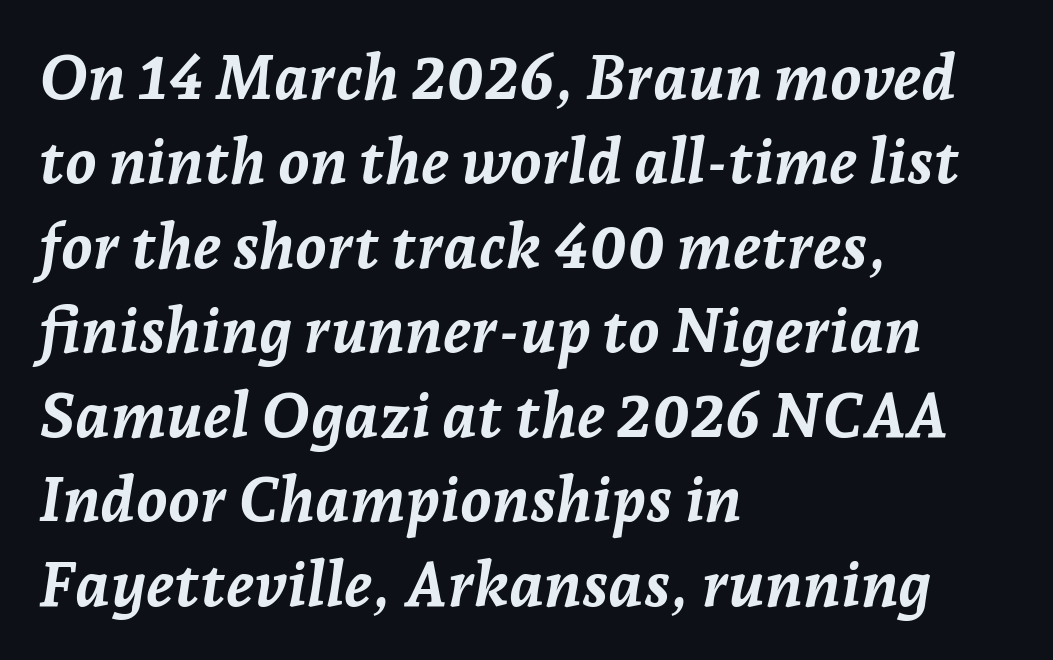
Where is the straight margin? On the left. These lines are rendered in a variable-pitch font. Typographic density is high because the face is bold. No extra tracking has been applied to these lines. Descender tails drop into unmarked territory.
